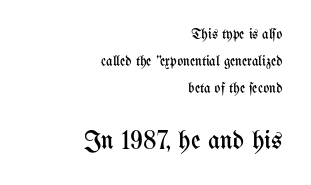
Q: Is the text bold? A: No.
Q: Is the text italic (slanted)? A: No, it is upright.
Q: Is the text underlined? A: No.
Q: How is the paragraph aligned? A: Right-aligned.
Q: Is the spacing between letters normal or unusually wide? A: Normal.
Q: Is the spacing between lines tight, normal or loose? A: Loose.
Q: Which block of text is set in a larger size, the first (top) or the second (bottom)? A: The second (bottom) one.
